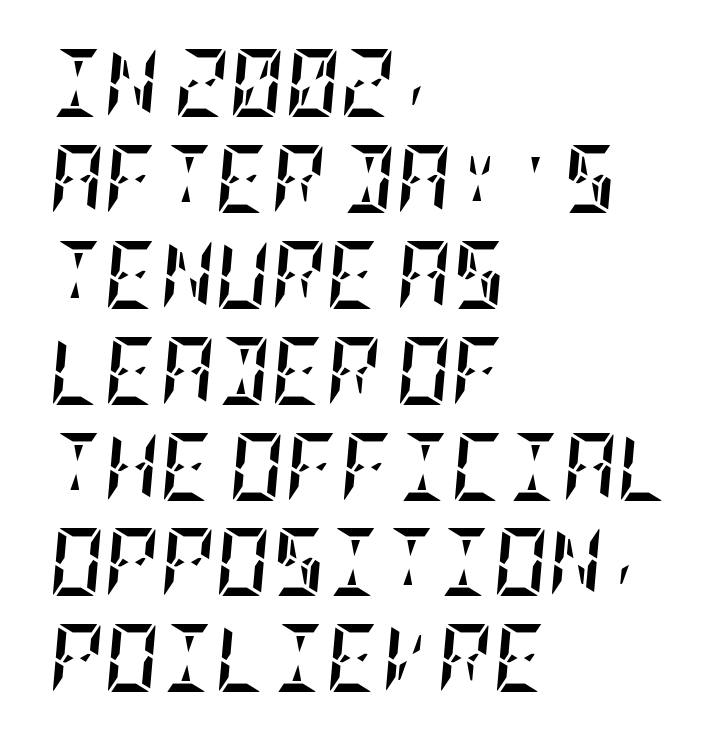
The image shows 68 px semibold, condensed type, italic (leaning right); set left-aligned, normal line spacing (1.41x), normal letter spacing, not underlined; low stroke contrast and a large x-height.
